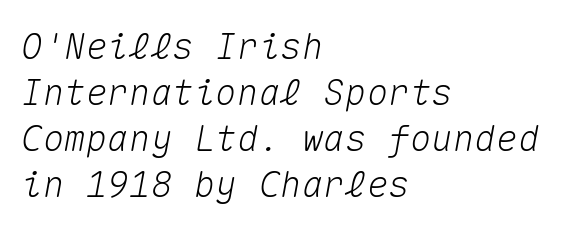
Q: Is the text italic (slanted)? A: Yes, it leans right by about 10 degrees.
Q: Is the text underlined? A: No.
Q: How is the paragraph aligned? A: Left-aligned.
Q: Is the spacing between letters normal or unusually wide? A: Normal.
Q: Is the spacing between lines tight, normal or loose? A: Normal.
Q: Width (condensed, normal, or wide)? A: Normal.
Q: Stroke contrast? A: Medium.
Q: x-height? A: Medium.
Q: Monospaced? A: Yes.
